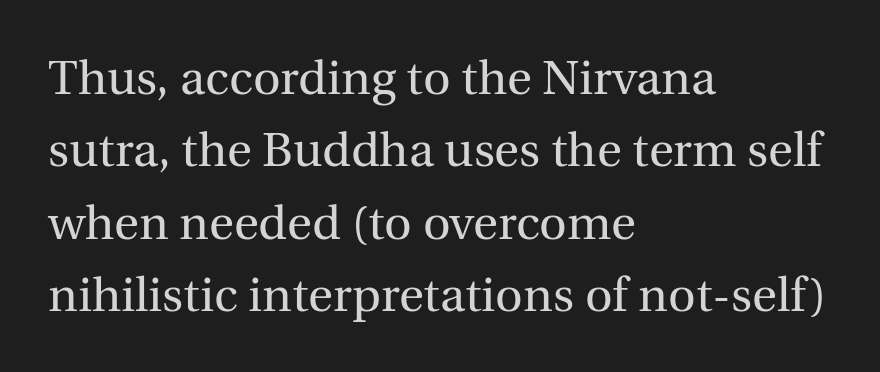
Q: Is the text bold? A: No.
Q: Is the text italic (slanted)? A: No, it is upright.
Q: Is the typeface a serif or a sans-serif typeface? A: Serif.
Q: Is the text underlined? A: No.
Q: How is the paragraph aligned? A: Left-aligned.
Q: Is the spacing between letters normal or unusually wide? A: Normal.
Q: Is the spacing between lines tight, normal or loose? A: Normal.
Q: Width (condensed, normal, or wide)? A: Normal.
Q: x-height? A: Medium.
Q: Monospaced? A: No.
